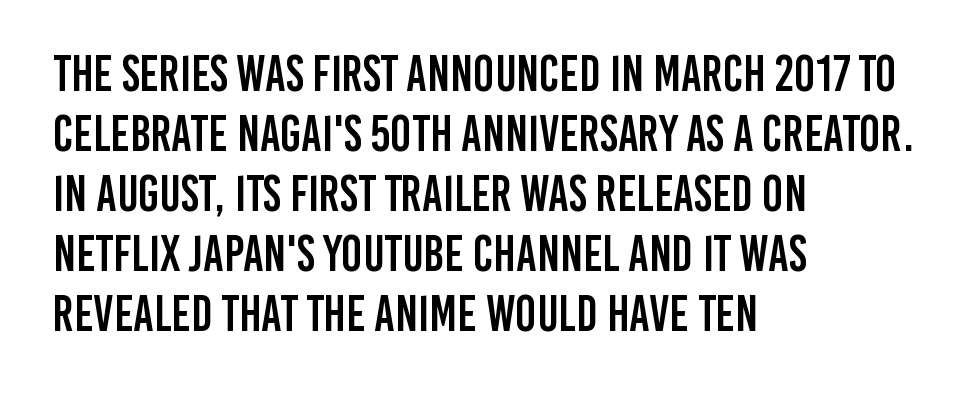
Decoration check: the copy has no underline. Every character sits straight up, as roman type does. Think of a printed novel: that variable character pitch is what you see here. The text block is weighted toward the left margin, trailing off unevenly rightward. Caption: standard tracking, unaltered.
